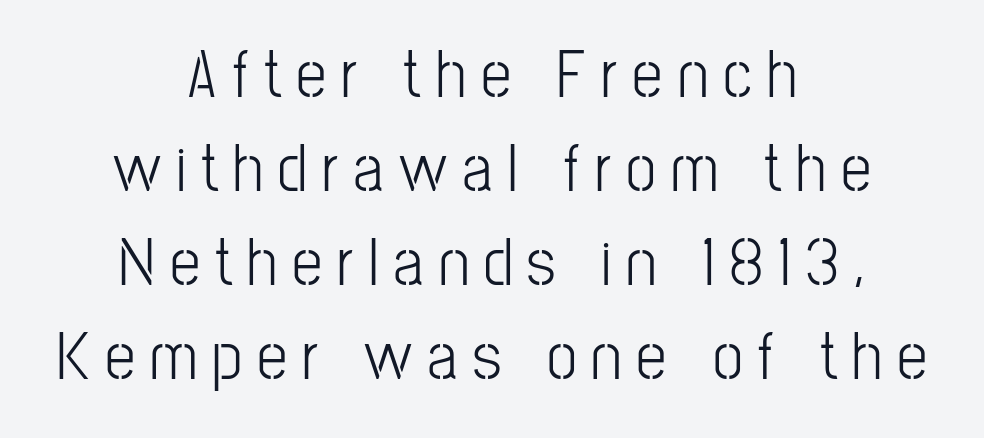
The block of text has a typical density, with ordinary space between rows. Note: no serifs on the glyphs. Letters rest on an invisible, unmarked baseline. The rendering positions every line midway between the sides.
